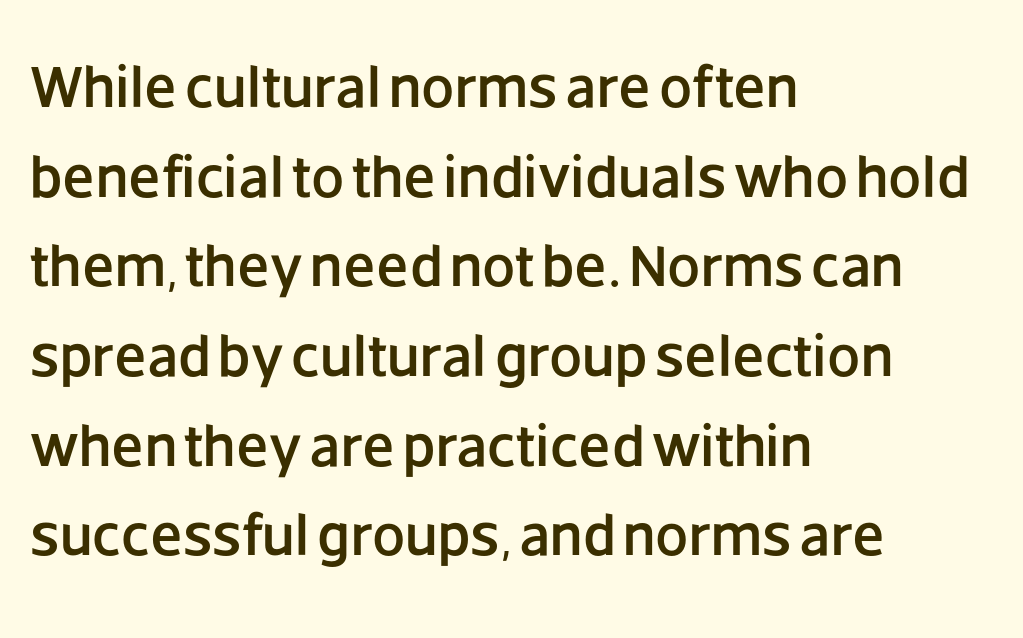
Q: Is the text italic (slanted)? A: No, it is upright.
Q: Is the typeface a serif or a sans-serif typeface? A: Sans-serif.
Q: Is the text underlined? A: No.
Q: How is the paragraph aligned? A: Left-aligned.
Q: Is the spacing between letters normal or unusually wide? A: Normal.
Q: Is the spacing between lines tight, normal or loose? A: Normal.
Q: Width (condensed, normal, or wide)? A: Normal.
Q: Stroke contrast? A: Low.
Q: x-height? A: Large.
Q: Monospaced? A: No.
